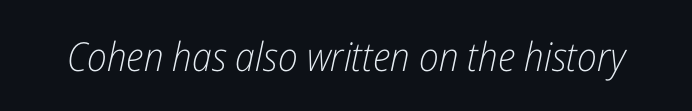
{"italic": "yes", "lean": "right", "slant_degrees": 12, "bold": "no", "weight": "light", "width": "condensed", "stroke_contrast": "low", "x_height": "medium", "monospaced": "no", "underline": "no", "letter_spacing": "normal", "letter_spacing_em": 0.0, "glyph_px": 40}
